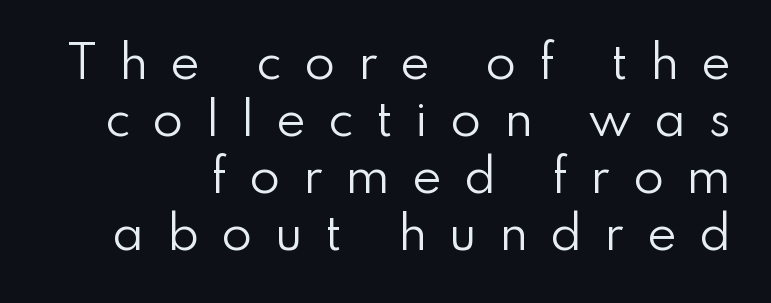
The image shows 45 px regular-weight sans-serif type, upright; set normal line spacing (1.27x), unusually wide letter spacing (+0.49 em), not underlined; low stroke contrast and a small x-height.
